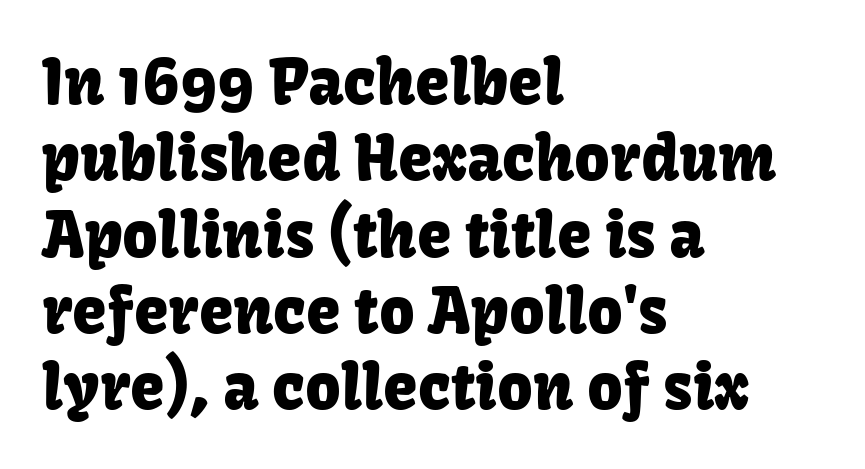
The image shows 62 px sans-serif type, upright; set left-aligned, line spacing 1.23x, normal letter spacing, not underlined; low stroke contrast and a medium x-height.
